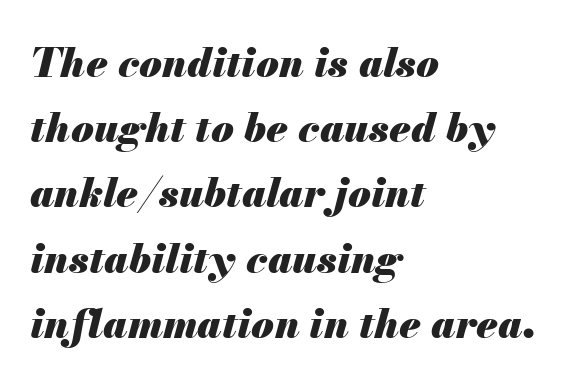
{"italic": "yes", "lean": "right", "slant_degrees": 13, "bold": "yes", "weight": "heavy", "width": "normal", "stroke_contrast": "medium", "x_height": "small", "monospaced": "no", "underline": "no", "align": "left", "line_spacing": "normal", "line_spacing_ratio": 1.59, "letter_spacing": "normal", "letter_spacing_em": 0.0, "glyph_px": 41}
